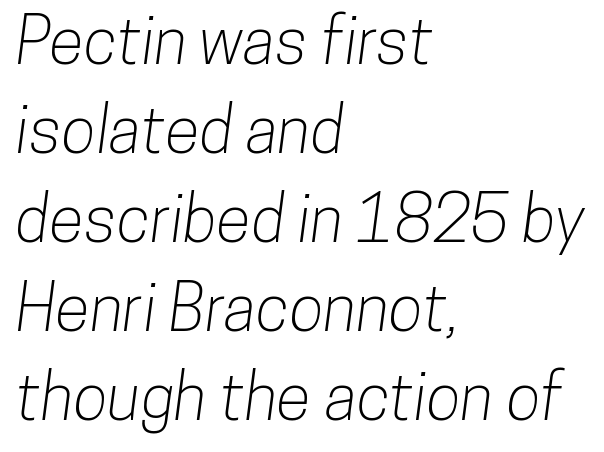
Q: Is the typeface a serif or a sans-serif typeface? A: Sans-serif.
Q: Is the text underlined? A: No.
Q: How is the paragraph aligned? A: Left-aligned.
Q: Is the spacing between letters normal or unusually wide? A: Normal.
Q: Is the spacing between lines tight, normal or loose? A: Normal.
Q: Width (condensed, normal, or wide)? A: Condensed.
Q: Stroke contrast? A: Low.
Q: x-height? A: Medium.
Q: Monospaced? A: No.
